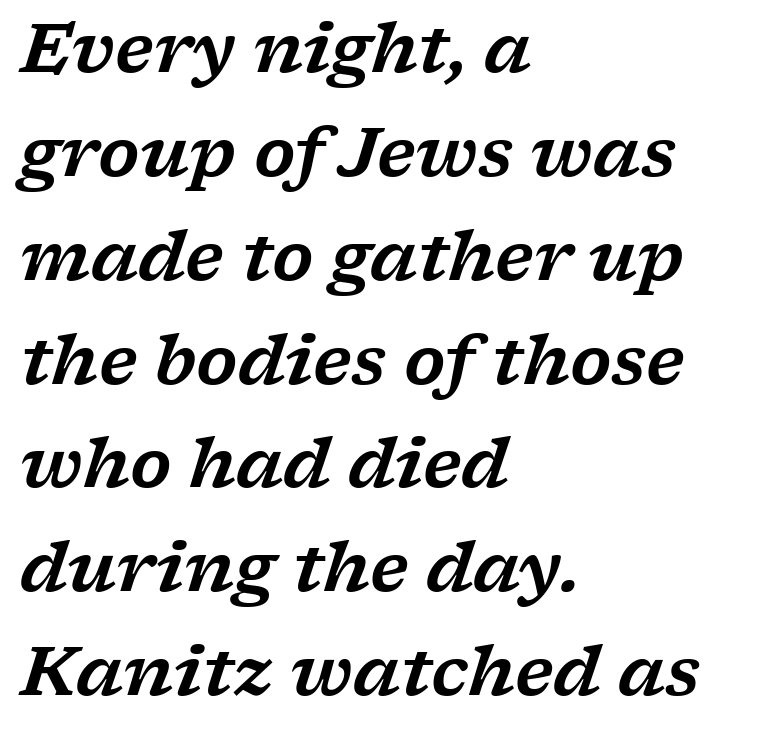
{"serif": "yes", "italic": "yes", "lean": "right", "slant_degrees": 17, "width": "wide", "stroke_contrast": "low", "x_height": "medium", "monospaced": "no", "underline": "no", "align": "left", "line_spacing": "normal", "line_spacing_ratio": 1.55, "letter_spacing": "normal", "letter_spacing_em": 0.0, "glyph_px": 67}
